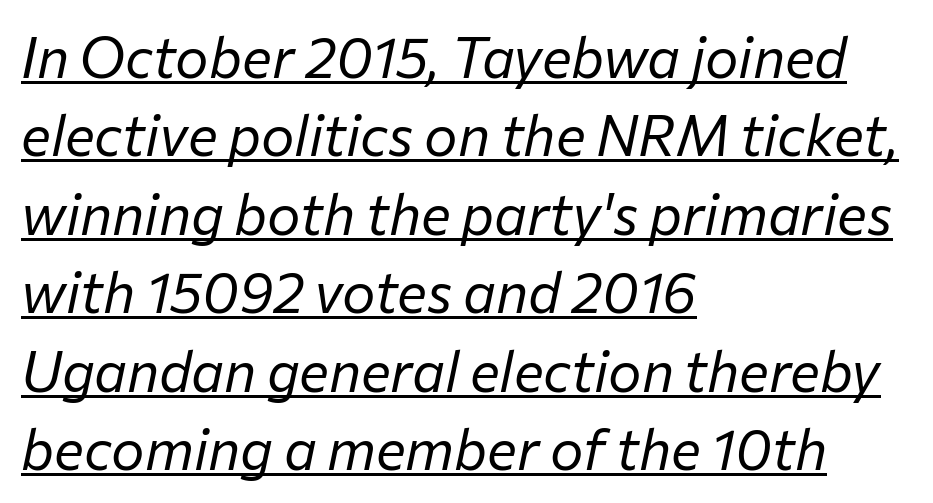
{"italic": "yes", "lean": "right", "slant_degrees": 12, "bold": "no", "weight": "regular", "width": "normal", "stroke_contrast": "low", "x_height": "medium", "monospaced": "no", "underline": "yes", "align": "left", "line_spacing": "normal", "line_spacing_ratio": 1.4, "letter_spacing": "normal", "letter_spacing_em": 0.0, "glyph_px": 56}
